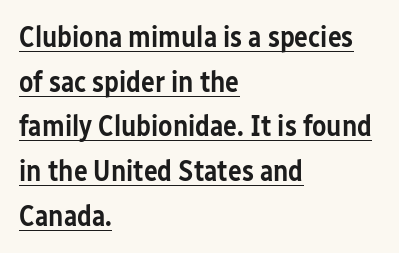
The image shows 29 px semibold, condensed sans-serif type, upright; set left-aligned, normal line spacing (1.54x), normal letter spacing, underlined; low stroke contrast and a medium x-height.
